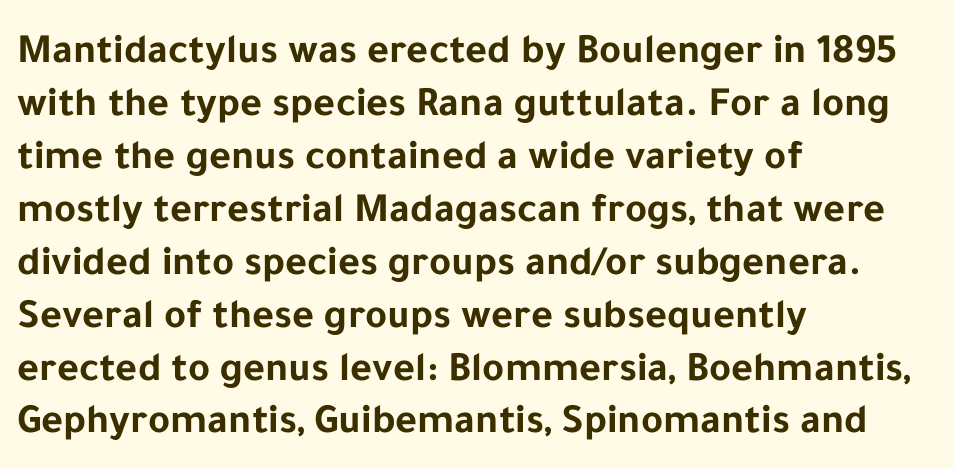
If you measured baseline to baseline, you'd find a middling distance. Do the characters align in a grid? No, the font is proportional. The characters display no serif detailing; their extremities are plain. No italicization has been applied; the sample stays upright.
